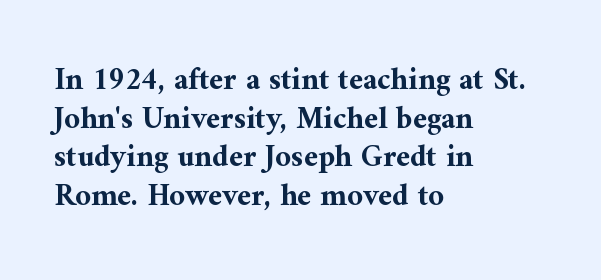
The image shows 31 px bold serif type, upright; set left-aligned, normal line spacing (1.25x), normal letter spacing, not underlined; medium stroke contrast and a medium x-height.
